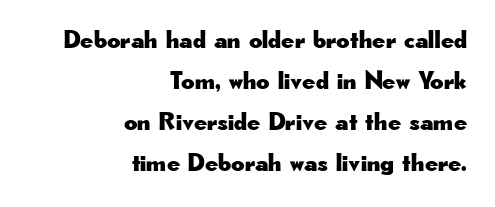
Q: Is the text italic (slanted)? A: No, it is upright.
Q: Is the text underlined? A: No.
Q: How is the paragraph aligned? A: Right-aligned.
Q: Is the spacing between letters normal or unusually wide? A: Normal.
Q: Is the spacing between lines tight, normal or loose? A: Normal.
